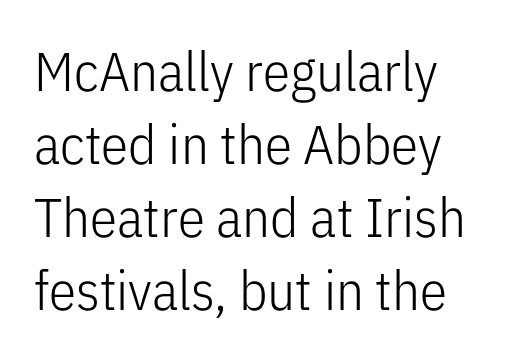
The image shows 55 px light, condensed sans-serif type, upright; set left-aligned, normal line spacing (1.33x), normal letter spacing, not underlined; low stroke contrast and a medium x-height.
